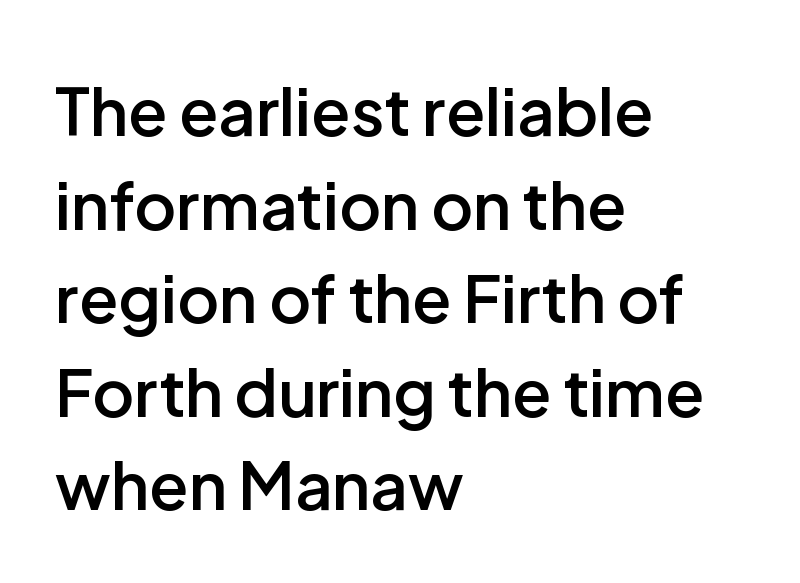
{"serif": "no", "italic": "no", "bold": "semi", "weight": "semibold", "width": "normal", "stroke_contrast": "low", "x_height": "medium", "monospaced": "no", "underline": "no", "align": "left", "line_spacing": "normal", "line_spacing_ratio": 1.44, "letter_spacing": "normal", "letter_spacing_em": 0.0, "glyph_px": 65}
